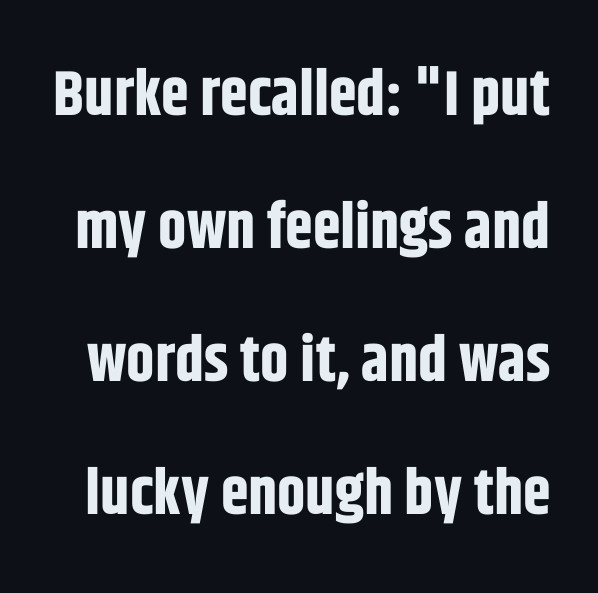
Q: Is the text bold? A: Yes.
Q: Is the text italic (slanted)? A: No, it is upright.
Q: Is the typeface a serif or a sans-serif typeface? A: Sans-serif.
Q: Is the text underlined? A: No.
Q: Is the spacing between letters normal or unusually wide? A: Normal.
Q: Is the spacing between lines tight, normal or loose? A: Loose.
Q: Width (condensed, normal, or wide)? A: Condensed.
Q: Stroke contrast? A: Low.
Q: x-height? A: Large.
Q: Monospaced? A: No.
